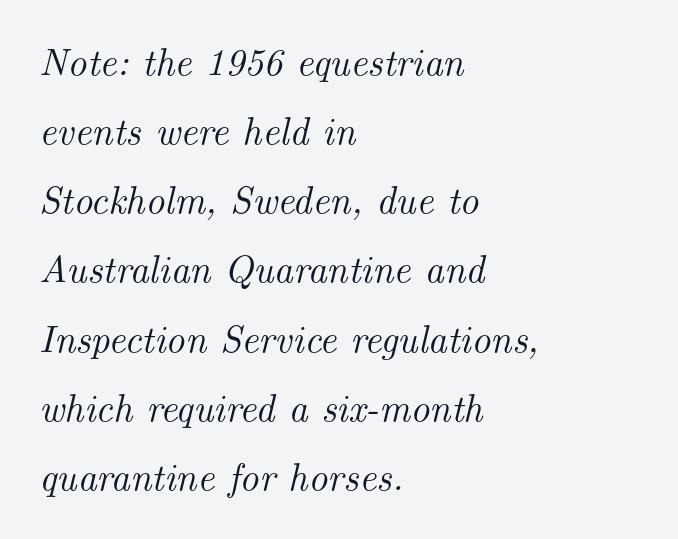
Short note: letters normally spaced. Unmarked baselines from the first word to the last. An italicized treatment has been applied to the whole sample. Does the copy run flush right? No — it runs flush left. Is this a fixed-width face? No — the glyphs have proportional, varying widths.
